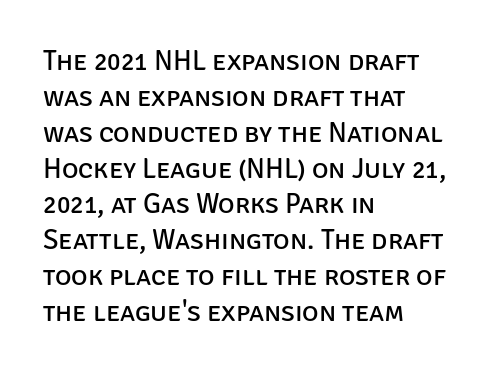
{"serif": "no", "italic": "no", "bold": "no", "weight": "regular", "width": "normal", "stroke_contrast": "low", "x_height": "large", "monospaced": "no", "underline": "no", "align": "left", "line_spacing": "normal", "line_spacing_ratio": 1.28, "letter_spacing": "normal", "letter_spacing_em": 0.0, "glyph_px": 28}
